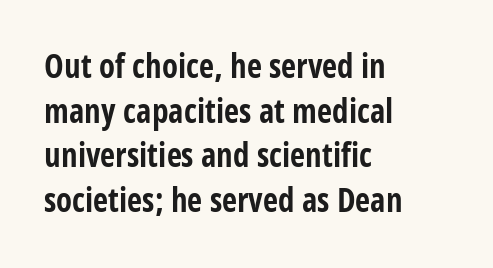
{"serif": "no", "italic": "no", "bold": "yes", "weight": "bold", "width": "condensed", "stroke_contrast": "low", "x_height": "large", "monospaced": "no", "underline": "no", "align": "left", "line_spacing": "normal", "line_spacing_ratio": 1.35, "letter_spacing": "normal", "letter_spacing_em": 0.0, "glyph_px": 33}
